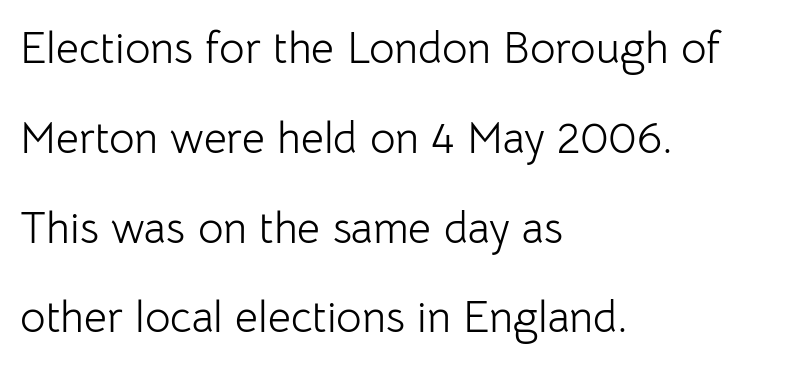
Q: Is the text bold? A: No.
Q: Is the text italic (slanted)? A: No, it is upright.
Q: Is the typeface a serif or a sans-serif typeface? A: Sans-serif.
Q: Is the text underlined? A: No.
Q: How is the paragraph aligned? A: Left-aligned.
Q: Is the spacing between letters normal or unusually wide? A: Normal.
Q: Is the spacing between lines tight, normal or loose? A: Loose.
Q: Width (condensed, normal, or wide)? A: Normal.
Q: Stroke contrast? A: Low.
Q: x-height? A: Medium.
Q: Monospaced? A: No.
